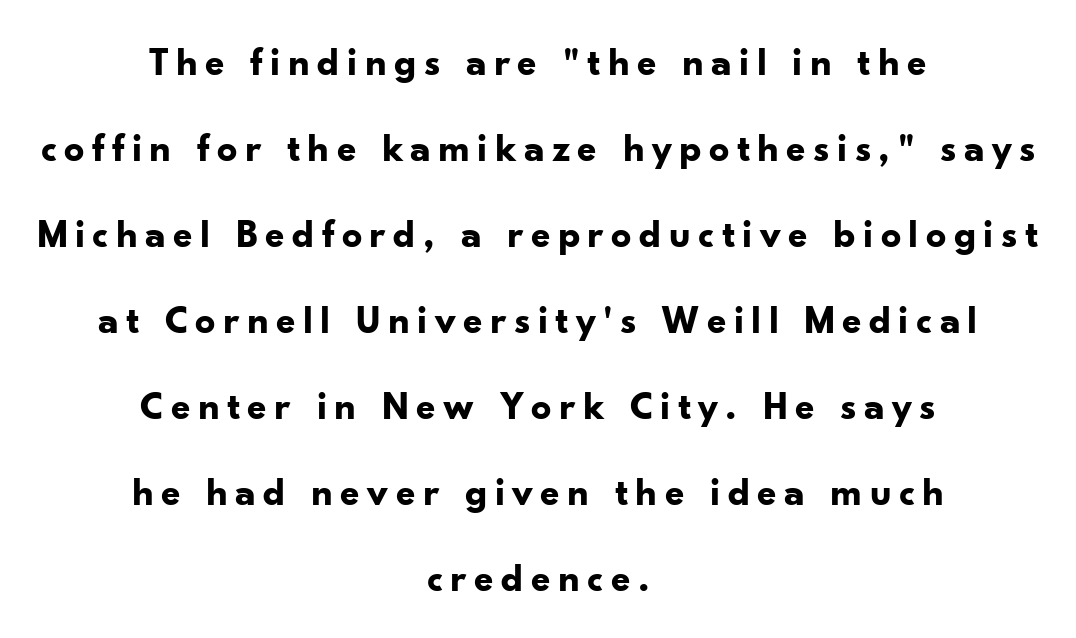
Font category for this specimen: sans-serif. A great deal of white space separates one row of letters from the next. Weight: bold. Every character sits straight up, as roman type does. Do the characters align in a grid? No, the font is proportional. Notice how the passage keeps no hard edge, just a central spine.
